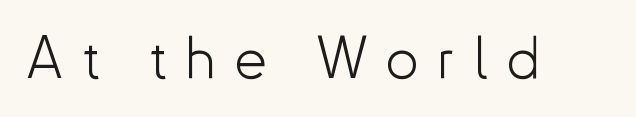
{"serif": "no", "italic": "no", "bold": "no", "weight": "light", "width": "normal", "stroke_contrast": "low", "x_height": "small", "monospaced": "no", "underline": "no", "letter_spacing": "wide", "letter_spacing_em": 0.32, "glyph_px": 58}
